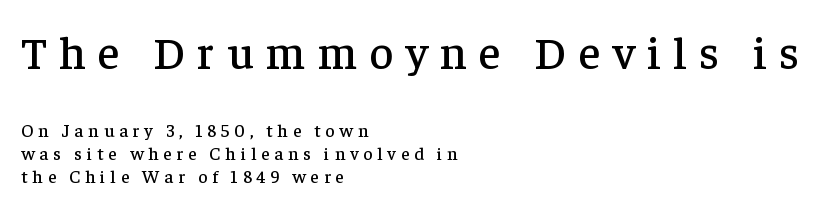
Q: Is the text italic (slanted)? A: No, it is upright.
Q: Is the typeface a serif or a sans-serif typeface? A: Serif.
Q: Is the text underlined? A: No.
Q: How is the paragraph aligned? A: Left-aligned.
Q: Is the spacing between letters normal or unusually wide? A: Unusually wide.
Q: Is the spacing between lines tight, normal or loose? A: Normal.
Q: Which block of text is set in a larger size, the first (top) or the second (bottom)? A: The first (top) one.
Q: Width (condensed, normal, or wide)? A: Normal.
Q: Stroke contrast? A: Low.
Q: x-height? A: Medium.
Q: Monospaced? A: No.
